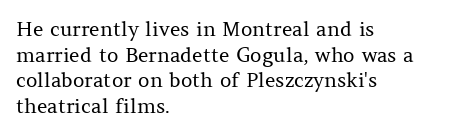
Q: Is the text bold? A: No.
Q: Is the text italic (slanted)? A: No, it is upright.
Q: Is the text underlined? A: No.
Q: How is the paragraph aligned? A: Left-aligned.
Q: Is the spacing between letters normal or unusually wide? A: Normal.
Q: Is the spacing between lines tight, normal or loose? A: Normal.
